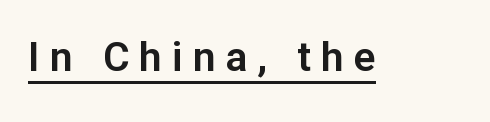
{"serif": "no", "italic": "no", "width": "normal", "stroke_contrast": "low", "x_height": "medium", "monospaced": "no", "underline": "yes", "letter_spacing": "wide", "letter_spacing_em": 0.24, "glyph_px": 41}
